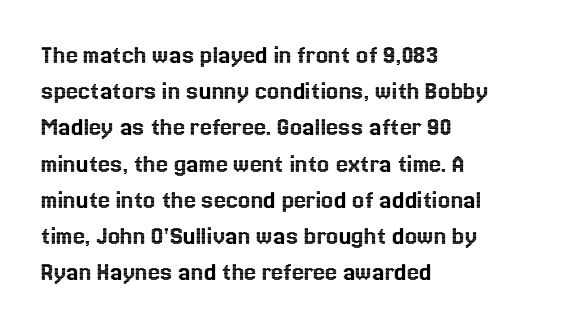
A normal amount of white space separates one row of letters from the next. Rendered with straight, roman letterforms. Rule under the text: the space is simply empty. Glyph-to-glyph distance matches everyday printed text. Horizontal alignment here is leftward, the default for most running prose.
